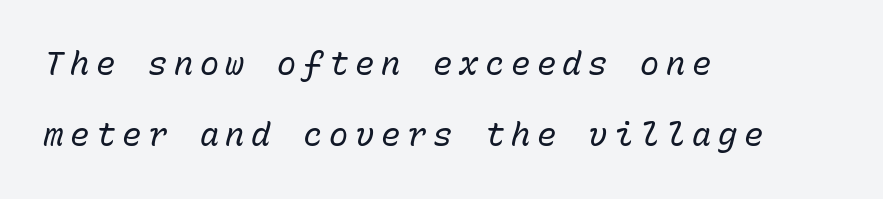
{"italic": "yes", "lean": "right", "slant_degrees": 15, "bold": "no", "weight": "regular", "width": "normal", "stroke_contrast": "low", "x_height": "medium", "monospaced": "yes", "underline": "no", "align": "left", "line_spacing": "loose", "line_spacing_ratio": 2.22, "letter_spacing": "wide", "letter_spacing_em": 0.21, "glyph_px": 32}
